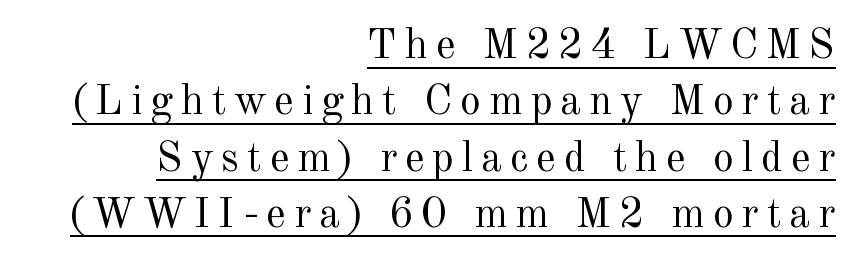
The image shows 42 px regular-weight serif type, upright; set right-aligned, normal line spacing (1.34x), underlined; a small x-height.
